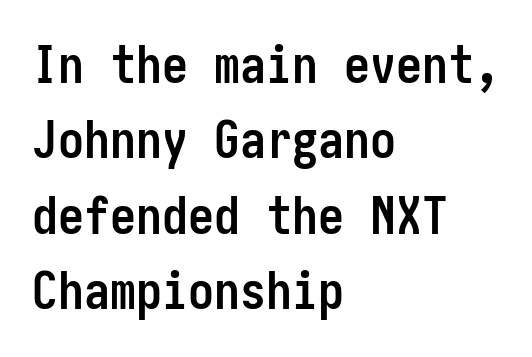
Q: Is the text bold? A: Yes.
Q: Is the text italic (slanted)? A: No, it is upright.
Q: Is the typeface a serif or a sans-serif typeface? A: Sans-serif.
Q: Is the text underlined? A: No.
Q: How is the paragraph aligned? A: Left-aligned.
Q: Is the spacing between letters normal or unusually wide? A: Normal.
Q: Is the spacing between lines tight, normal or loose? A: Normal.
Q: Width (condensed, normal, or wide)? A: Condensed.
Q: Stroke contrast? A: Low.
Q: x-height? A: Medium.
